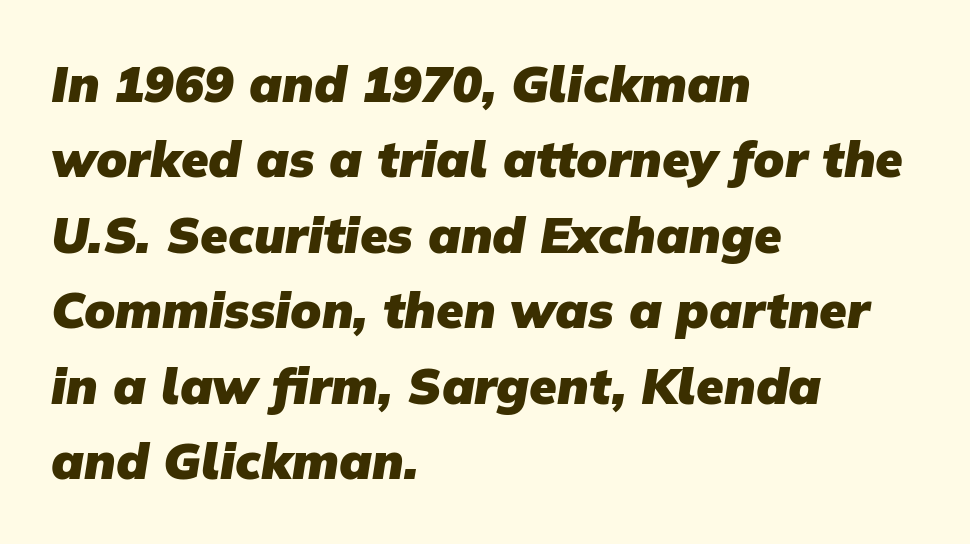
Here the designer chose a conventional face with non-uniform glyph widths. Leading: standard. Classification — sans serif. The rendering keeps characters at their native spacing. The rendering uses a bold face; every stroke is thick and dark. The space beneath each line is pristine and unruled.
